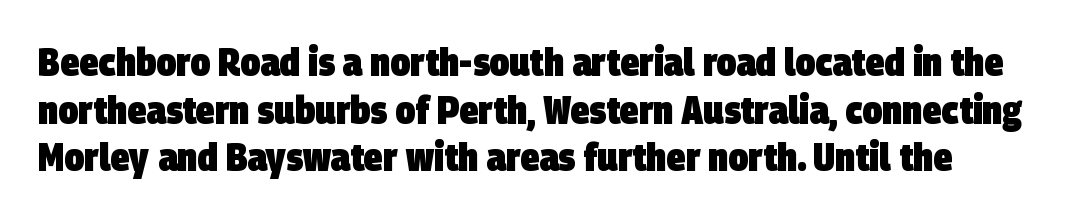
Q: Is the text bold? A: Yes.
Q: Is the typeface a serif or a sans-serif typeface? A: Sans-serif.
Q: Is the text underlined? A: No.
Q: Is the spacing between letters normal or unusually wide? A: Normal.
Q: Width (condensed, normal, or wide)? A: Condensed.
Q: Stroke contrast? A: Low.
Q: x-height? A: Large.
Q: Monospaced? A: No.
